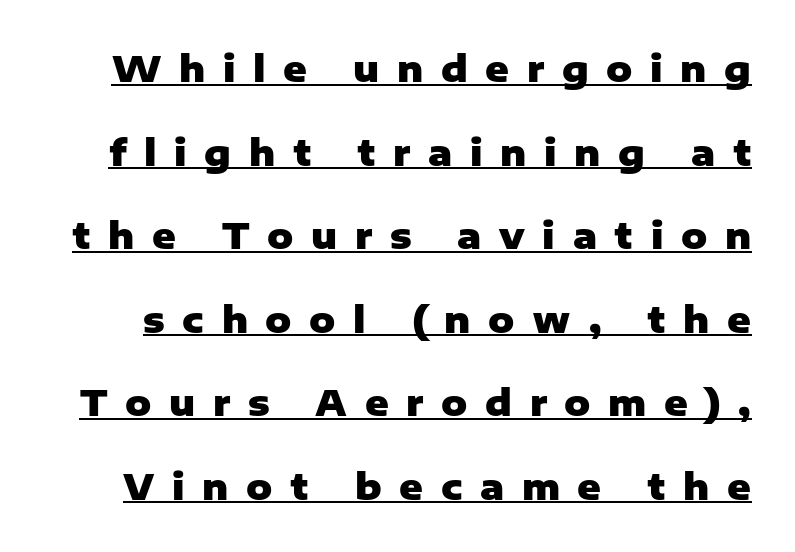
The image shows 36 px heavy sans-serif type, upright; set loose line spacing (2.32x), unusually wide letter spacing (+0.49 em), underlined; low stroke contrast and a medium x-height.
